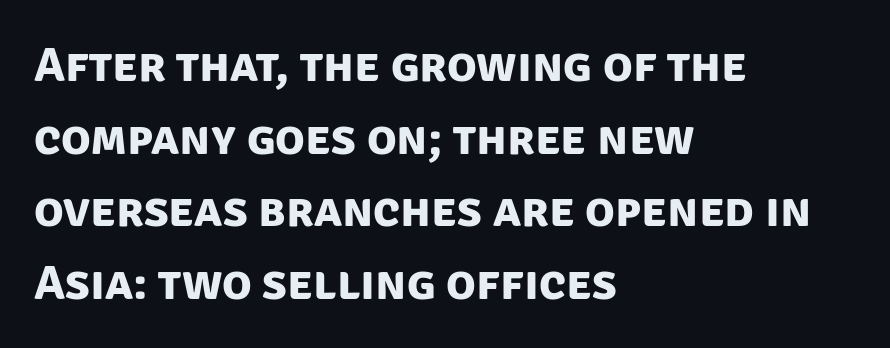
Summary of vertical rhythm: regular, with standard interline spacing. Plenty of ink on the page — the face is bold. Nothing sits at the stroke ends, so this counts as sans-serif. In terms of letterspacing, this is plain default setting. Typeset ragged right — the left edge is the straight one.
